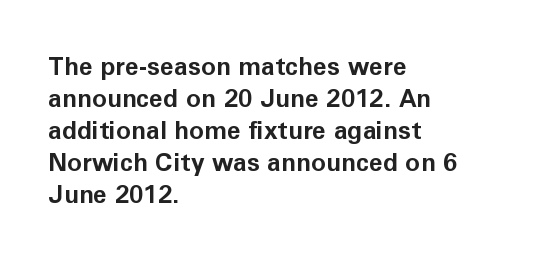
{"italic": "no", "bold": "yes", "underline": "no", "align": "left", "line_spacing": "normal", "line_spacing_ratio": 1.28, "letter_spacing": "normal", "letter_spacing_em": 0.0, "glyph_px": 25}
